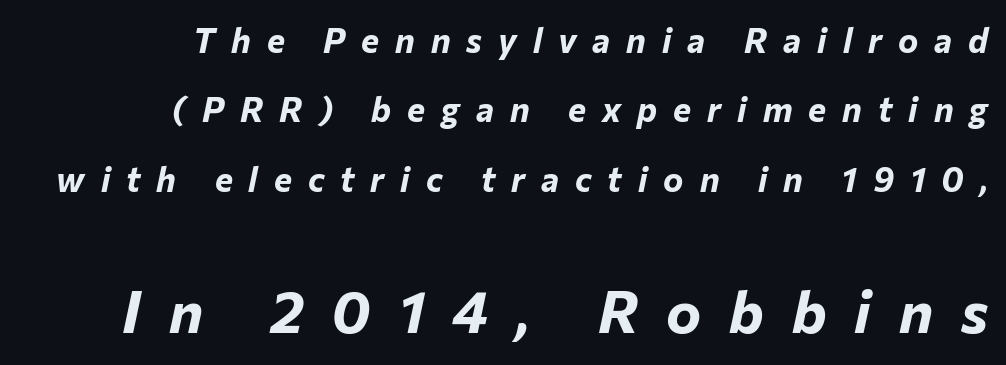
Q: Is the text bold? A: Yes.
Q: Is the text italic (slanted)? A: Yes, it leans right by about 12 degrees.
Q: Is the text underlined? A: No.
Q: How is the paragraph aligned? A: Right-aligned.
Q: Is the spacing between letters normal or unusually wide? A: Unusually wide.
Q: Is the spacing between lines tight, normal or loose? A: Loose.
Q: Which block of text is set in a larger size, the first (top) or the second (bottom)? A: The second (bottom) one.
Q: Width (condensed, normal, or wide)? A: Normal.
Q: Stroke contrast? A: Low.
Q: x-height? A: Medium.
Q: Monospaced? A: No.
